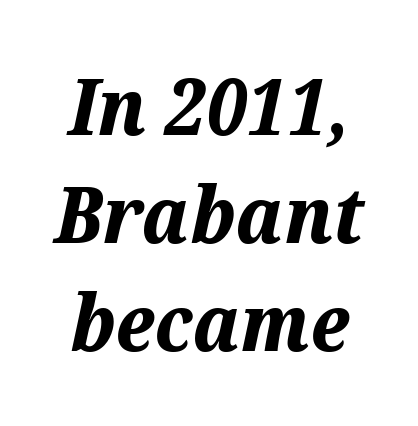
The image shows 79 px bold type, italic (leaning right); set normal line spacing (1.37x), normal letter spacing, not underlined; medium stroke contrast and a medium x-height.
